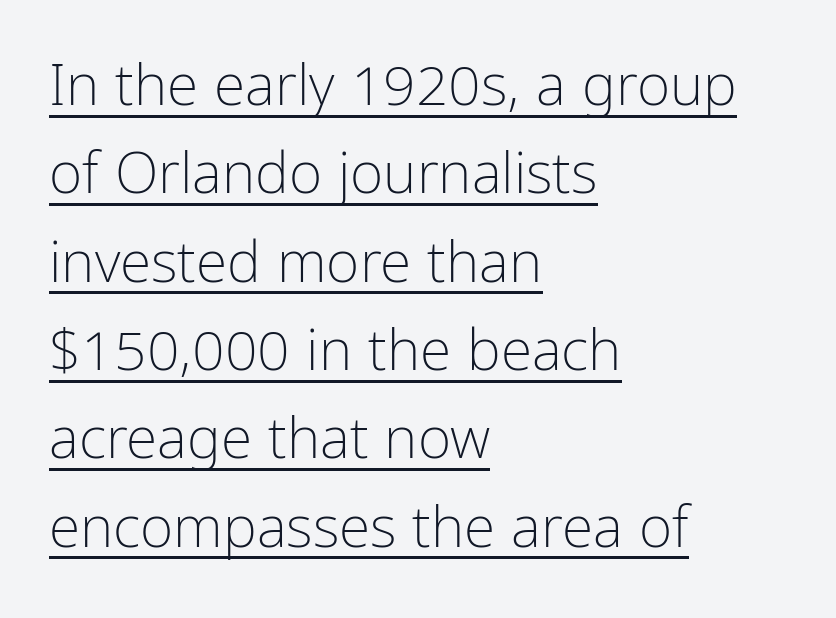
Q: Is the text bold? A: No.
Q: Is the text italic (slanted)? A: No, it is upright.
Q: Is the typeface a serif or a sans-serif typeface? A: Sans-serif.
Q: Is the text underlined? A: Yes.
Q: How is the paragraph aligned? A: Left-aligned.
Q: Is the spacing between letters normal or unusually wide? A: Normal.
Q: Is the spacing between lines tight, normal or loose? A: Normal.
Q: Width (condensed, normal, or wide)? A: Condensed.
Q: Stroke contrast? A: Low.
Q: x-height? A: Medium.
Q: Monospaced? A: No.
